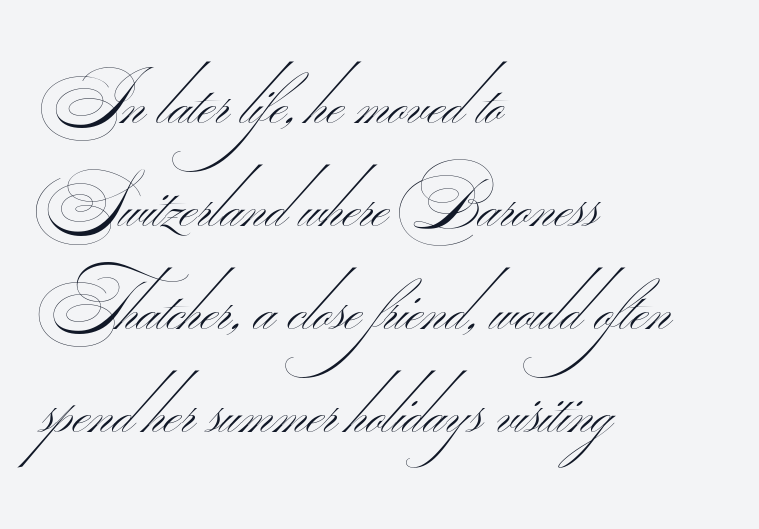
{"serif": "no", "bold": "no", "weight": "thin", "width": "wide", "stroke_contrast": "medium", "monospaced": "no", "underline": "no", "align": "left", "line_spacing": "normal", "line_spacing_ratio": 1.45, "letter_spacing": "normal", "letter_spacing_em": 0.0, "glyph_px": 71}
